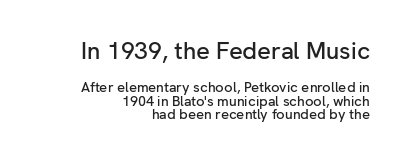
{"italic": "no", "underline": "no", "align": "right", "line_spacing": "tight", "line_spacing_ratio": 0.96, "letter_spacing": "normal", "letter_spacing_em": 0.0, "larger_block": "first", "size_ratio": 1.71, "glyph_px": 24}
